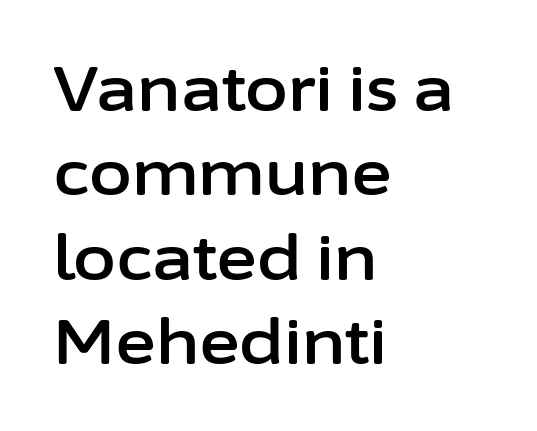
{"serif": "no", "italic": "no", "width": "normal", "stroke_contrast": "low", "x_height": "medium", "monospaced": "no", "underline": "no", "align": "left", "line_spacing": "normal", "line_spacing_ratio": 1.36, "letter_spacing": "normal", "letter_spacing_em": 0.0, "glyph_px": 62}
